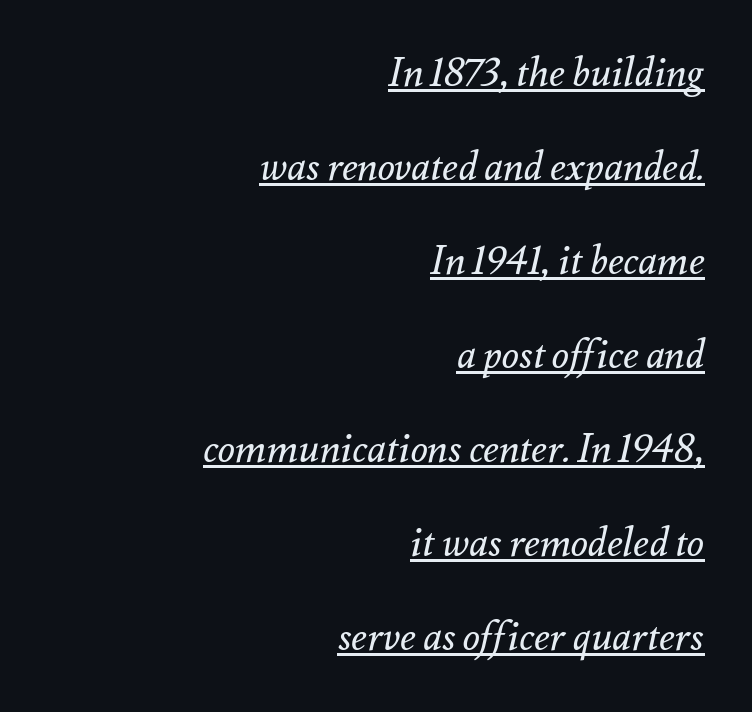
The passage is arranged like a letterhead date or caption credit — flush right. There is no visible air inserted between adjacent glyphs. The font sits on the lighter half of the weight spectrum, regular included. In terms of posture, this sample is oblique. Reading down the column, the eye jumps a long way to each next line. Underlining? Definitely there.
